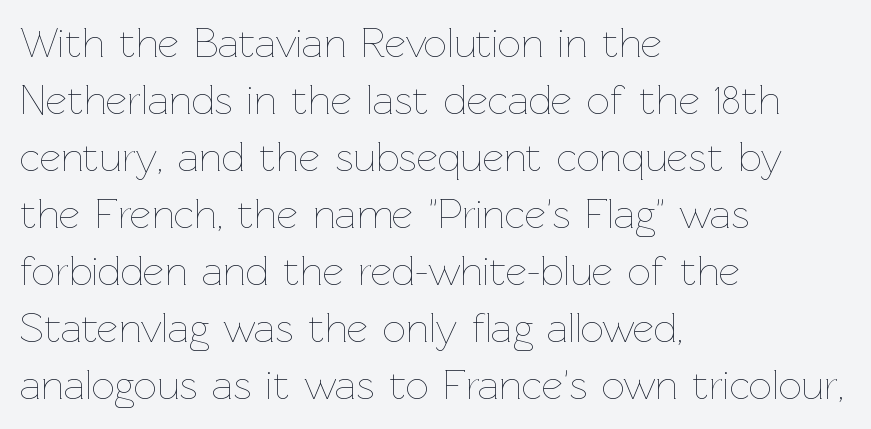
{"italic": "no", "bold": "no", "weight": "thin", "width": "normal", "stroke_contrast": "low", "x_height": "medium", "monospaced": "no", "underline": "no", "align": "left", "line_spacing": "normal", "line_spacing_ratio": 1.39, "letter_spacing": "normal", "letter_spacing_em": 0.0, "glyph_px": 41}
